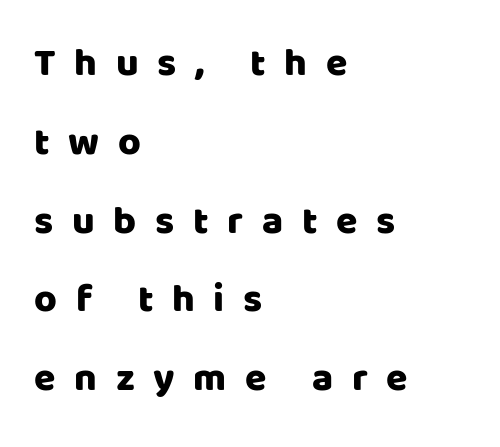
The image shows 39 px sans-serif type, upright; set left-aligned, loose line spacing (2.02x), unusually wide letter spacing (+0.48 em), not underlined; low stroke contrast and a large x-height.
